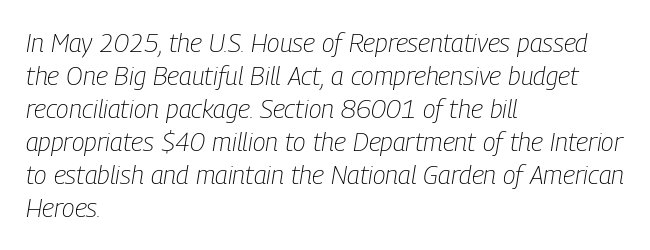
The image shows 26 px text type, italic (leaning right); set left-aligned, normal line spacing (1.27x), normal letter spacing, not underlined.
